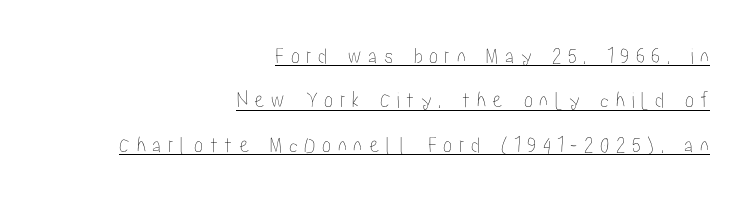
The image shows 23 px text type, upright; set right-aligned, loose line spacing (1.93x), unusually wide letter spacing (+0.28 em), underlined.
